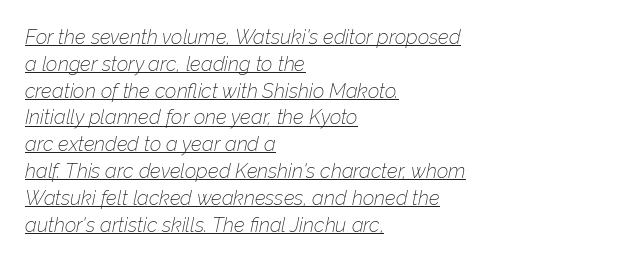
{"italic": "yes", "lean": "right", "slant_degrees": 12, "bold": "no", "underline": "yes", "align": "left", "line_spacing": "normal", "line_spacing_ratio": 1.34, "letter_spacing": "normal", "letter_spacing_em": 0.0, "glyph_px": 20}
